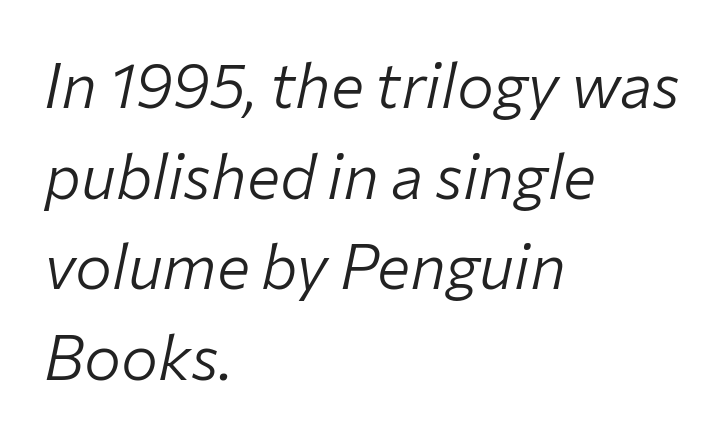
The image shows 62 px light type, italic (leaning right); set left-aligned, normal line spacing (1.46x), normal letter spacing, not underlined; low stroke contrast and a medium x-height.
